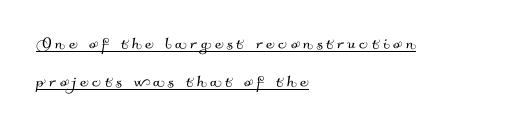
The image shows 20 px text type; set left-aligned, loose line spacing (1.92x), underlined.
